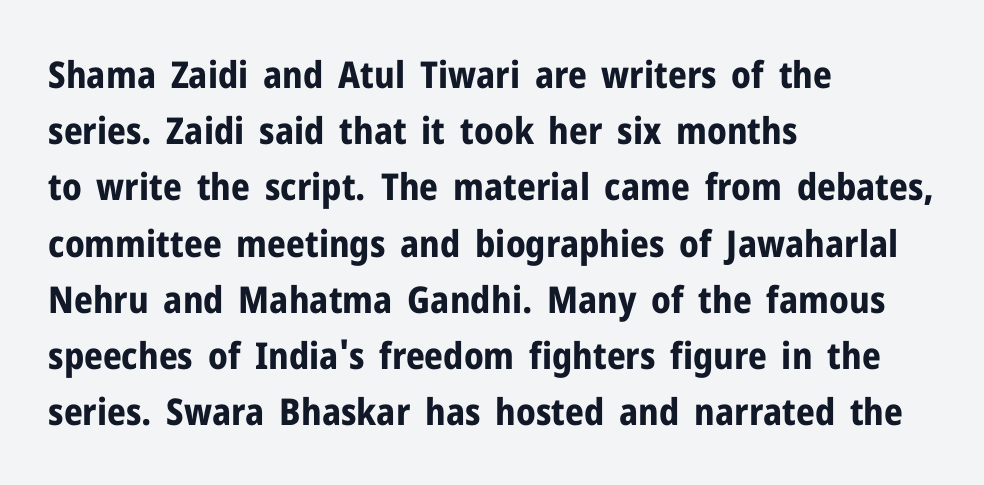
The image shows 37 px bold sans-serif type, upright; set left-aligned, normal line spacing (1.52x), normal letter spacing, not underlined; low stroke contrast and a medium x-height.
